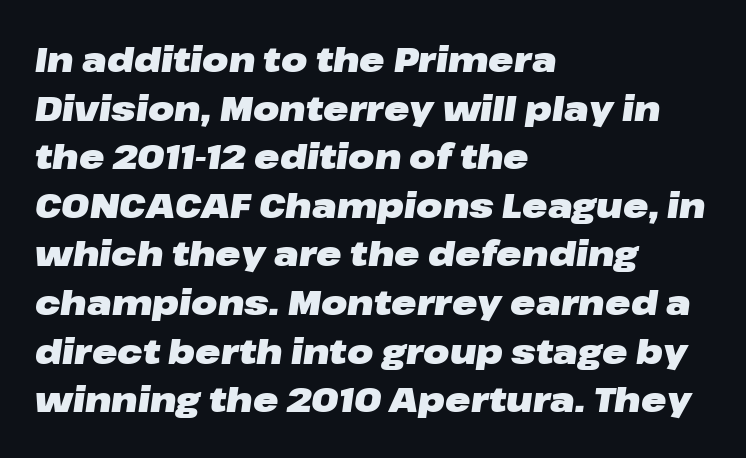
{"italic": "yes", "lean": "right", "slant_degrees": 8, "bold": "yes", "weight": "heavy", "width": "wide", "stroke_contrast": "low", "x_height": "medium", "monospaced": "no", "underline": "no", "align": "left", "line_spacing": "normal", "line_spacing_ratio": 1.43, "letter_spacing": "normal", "letter_spacing_em": 0.0, "glyph_px": 34}
